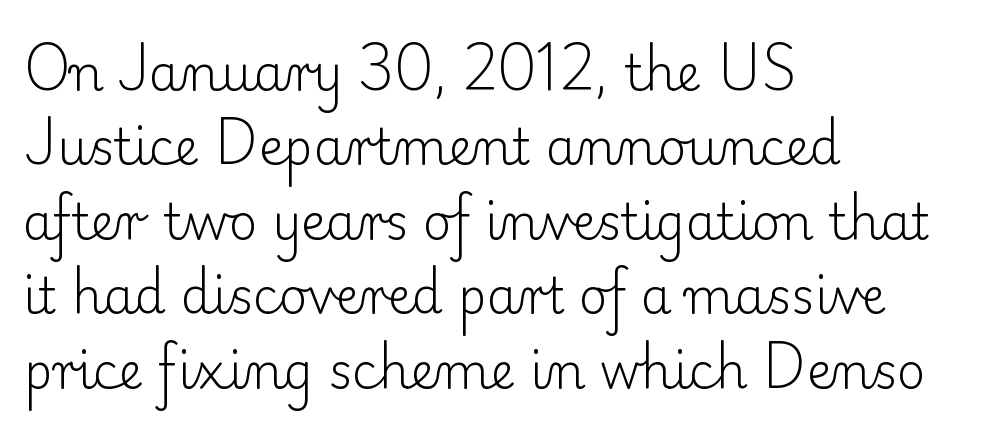
Q: Is the text bold? A: No.
Q: Is the text italic (slanted)? A: No, it is upright.
Q: Is the text underlined? A: No.
Q: How is the paragraph aligned? A: Left-aligned.
Q: Is the spacing between letters normal or unusually wide? A: Normal.
Q: Is the spacing between lines tight, normal or loose? A: Normal.
Q: Width (condensed, normal, or wide)? A: Normal.
Q: Stroke contrast? A: Low.
Q: x-height? A: Small.
Q: Monospaced? A: No.
